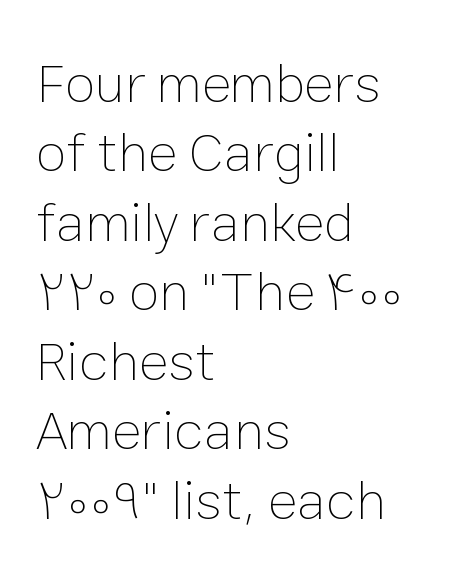
All the whitespace from short lines collects on the right. Nothing unusual about the tracking: characters are spaced as the font intends. Ascenders rise straight up at ninety degrees. The space beneath each line is pristine and unruled. Character widths vary here, with narrow letters taking less room than wide ones.
